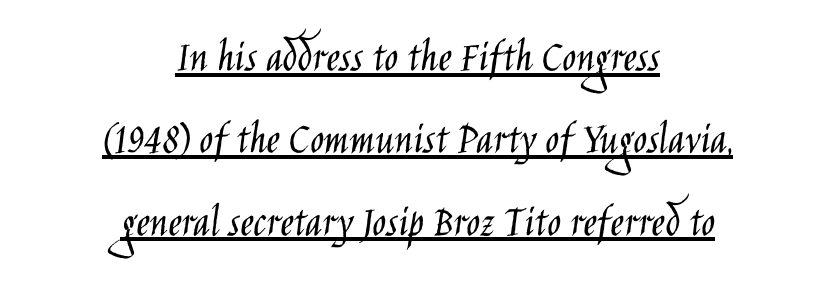
The image shows 46 px light, condensed sans-serif type; set centered, line spacing 1.79x, normal letter spacing, underlined; low stroke contrast and a large x-height.
